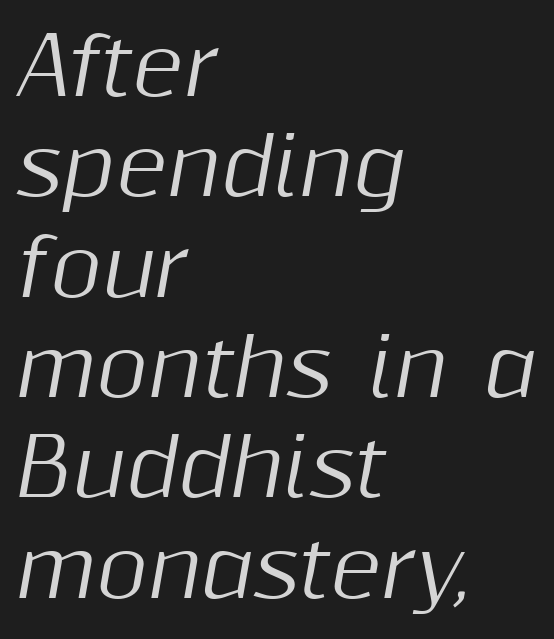
Q: Is the text italic (slanted)? A: Yes, it leans right by about 10 degrees.
Q: Is the text underlined? A: No.
Q: How is the paragraph aligned? A: Left-aligned.
Q: Is the spacing between letters normal or unusually wide? A: Normal.
Q: Is the spacing between lines tight, normal or loose? A: Normal.
Q: Width (condensed, normal, or wide)? A: Normal.
Q: Stroke contrast? A: Medium.
Q: x-height? A: Medium.
Q: Monospaced? A: No.
